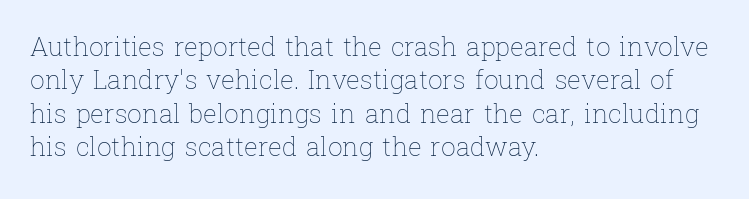
Compared with typical paragraphs, the rows here are spaced about the same. The letters stand straight up with perfectly vertical stems. Short and long lines alike share a common starting point at left. Is the stroke heavy? The answer is a plain regular-or-lighter. In terms of letterspacing, this is plain default setting. Just letters on the line, the space beneath them empty.
